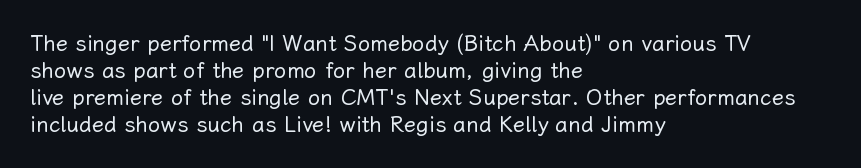
Q: Is the text bold? A: No.
Q: Is the text italic (slanted)? A: No, it is upright.
Q: Is the text underlined? A: No.
Q: How is the paragraph aligned? A: Left-aligned.
Q: Is the spacing between letters normal or unusually wide? A: Normal.
